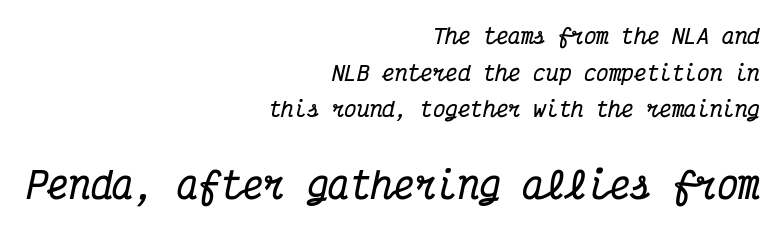
Q: Is the text bold? A: Yes.
Q: Is the text italic (slanted)? A: Yes, it leans right by about 12 degrees.
Q: Is the typeface a serif or a sans-serif typeface? A: Serif.
Q: Is the text underlined? A: No.
Q: How is the paragraph aligned? A: Right-aligned.
Q: Is the spacing between letters normal or unusually wide? A: Normal.
Q: Which block of text is set in a larger size, the first (top) or the second (bottom)? A: The second (bottom) one.
Q: Width (condensed, normal, or wide)? A: Condensed.
Q: Stroke contrast? A: Medium.
Q: x-height? A: Medium.
Q: Monospaced? A: Yes.
